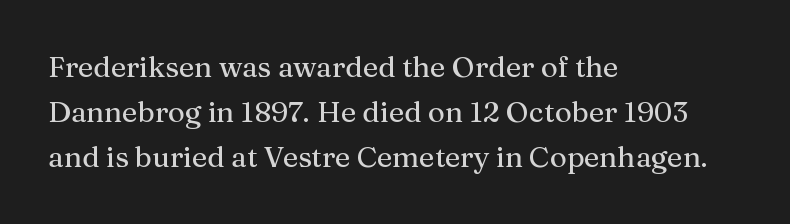
{"serif": "yes", "italic": "no", "width": "normal", "stroke_contrast": "medium", "x_height": "medium", "monospaced": "no", "underline": "no", "align": "left", "line_spacing": "normal", "line_spacing_ratio": 1.56, "letter_spacing": "normal", "letter_spacing_em": 0.0, "glyph_px": 29}
